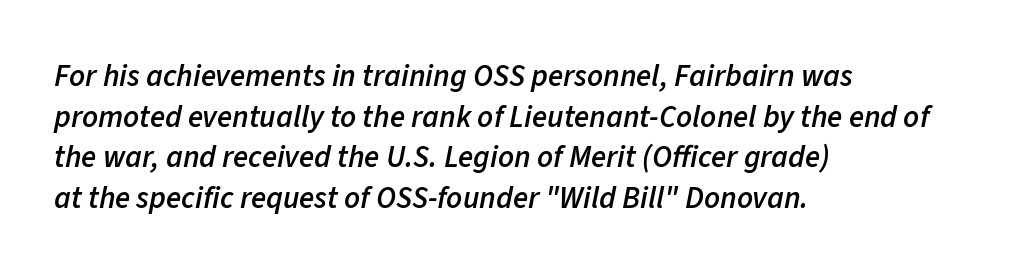
Rendered with sloped, italic letterforms. The sample has been set in demibold, a notch under bold. The strip under each line holds only bare page. How are the letters spaced? Ordinarily, with no added tracking.
